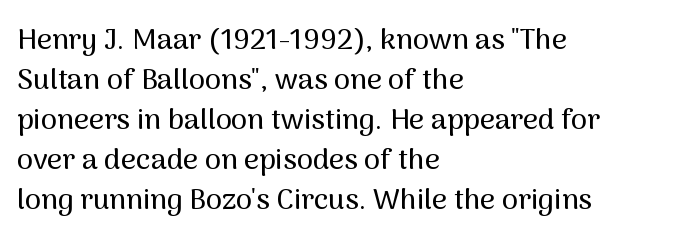
{"serif": "no", "italic": "no", "width": "normal", "stroke_contrast": "medium", "x_height": "medium", "monospaced": "no", "underline": "no", "align": "left", "line_spacing": "normal", "line_spacing_ratio": 1.38, "letter_spacing": "normal", "letter_spacing_em": 0.0, "glyph_px": 29}
